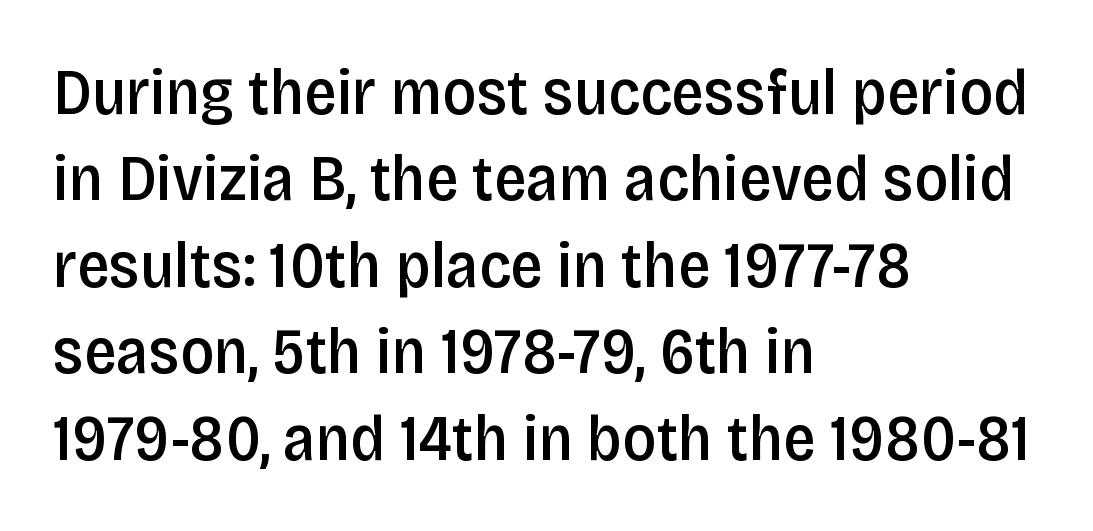
The area under the type is left untouched. Varying glyph widths throughout — classic text-font behaviour. Baseline-to-baseline distance is the conventional proportion of letter height. The text block is weighted toward the left margin, trailing off unevenly rightward. You can tell from the bare stems that sans-serif type was used.
